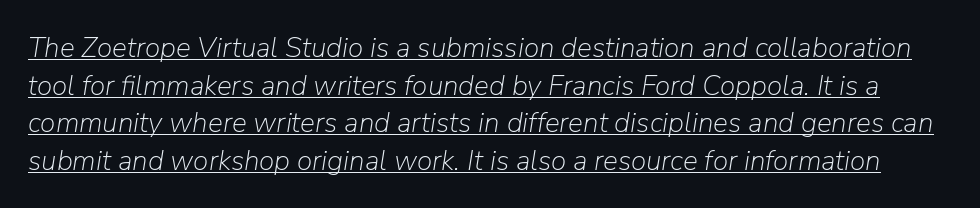
{"italic": "yes", "lean": "right", "slant_degrees": 9, "bold": "no", "weight": "light", "width": "normal", "stroke_contrast": "low", "x_height": "medium", "monospaced": "no", "underline": "yes", "line_spacing": "normal", "line_spacing_ratio": 1.34, "letter_spacing": "normal", "letter_spacing_em": 0.0, "glyph_px": 28}
